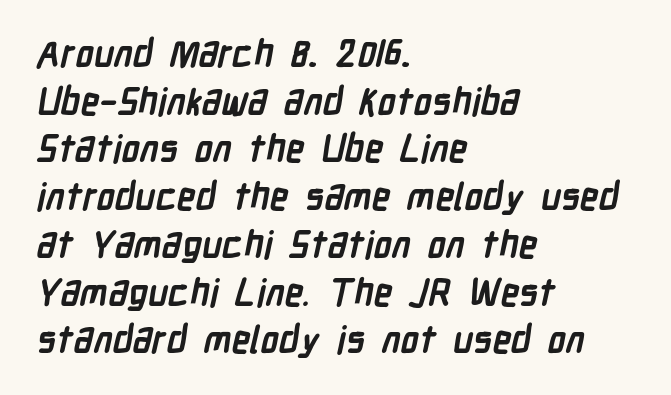
The image shows 37 px semibold, condensed sans-serif type; set left-aligned, normal line spacing (1.29x), normal letter spacing, not underlined; low stroke contrast and a medium x-height.
